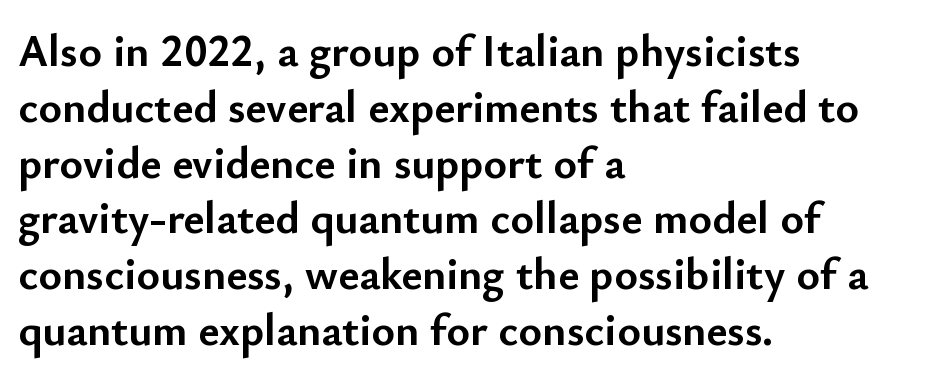
Q: Is the text bold? A: Yes.
Q: Is the text italic (slanted)? A: No, it is upright.
Q: Is the typeface a serif or a sans-serif typeface? A: Sans-serif.
Q: Is the text underlined? A: No.
Q: How is the paragraph aligned? A: Left-aligned.
Q: Is the spacing between letters normal or unusually wide? A: Normal.
Q: Width (condensed, normal, or wide)? A: Normal.
Q: Stroke contrast? A: Low.
Q: x-height? A: Small.
Q: Monospaced? A: No.
